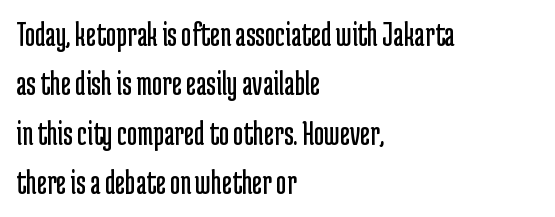
Q: Is the text bold? A: No.
Q: Is the text italic (slanted)? A: No, it is upright.
Q: Is the typeface a serif or a sans-serif typeface? A: Sans-serif.
Q: Is the text underlined? A: No.
Q: How is the paragraph aligned? A: Left-aligned.
Q: Is the spacing between letters normal or unusually wide? A: Normal.
Q: Is the spacing between lines tight, normal or loose? A: Normal.
Q: Width (condensed, normal, or wide)? A: Condensed.
Q: Stroke contrast? A: Low.
Q: x-height? A: Medium.
Q: Monospaced? A: No.
